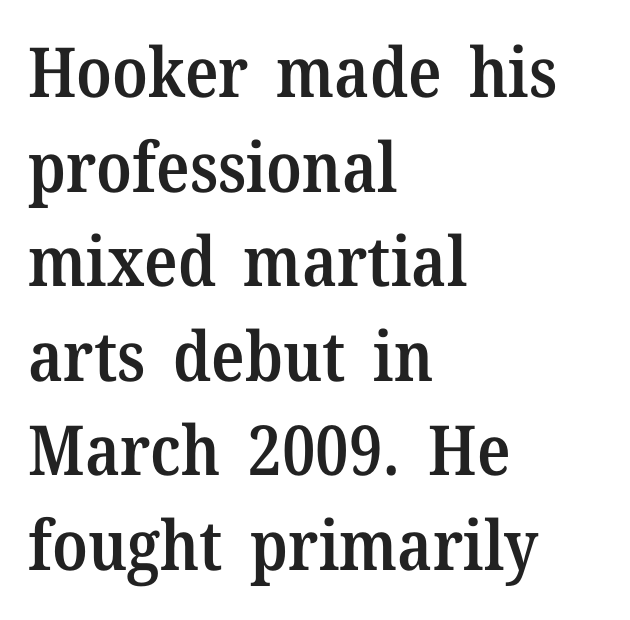
The letters advance in unequal steps, a hallmark of proportional type. Is there any slant? The stems are plumb. The specimen omits any rule beneath the text block's lines. Glyph-to-glyph distance matches everyday printed text. Font category for this specimen: serif. The lines in this sample share a left origin and differ only in where they stop.
